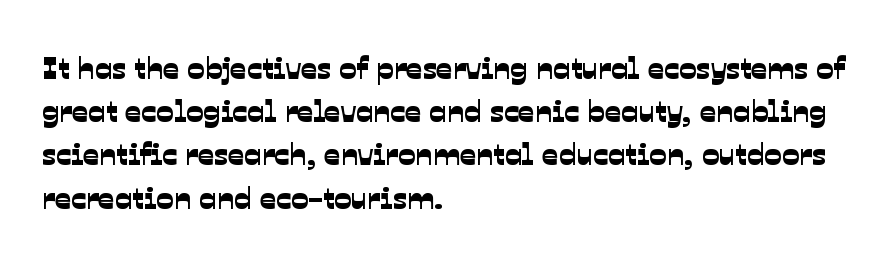
Character widths vary here, with narrow letters taking less room than wide ones. Is the letter spacing exaggerated? No — it looks like the ordinary default. Observe the absence of serifs on each vertical stroke in this sample. Honestly, the row spacing looks completely unremarkable. The baseline area is clear. Caption: multi-line text, flush left, ragged right.
